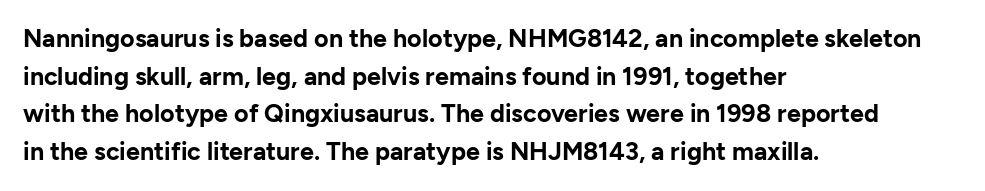
The image shows 25 px bold type, upright; set left-aligned, normal line spacing (1.51x), normal letter spacing, not underlined.
